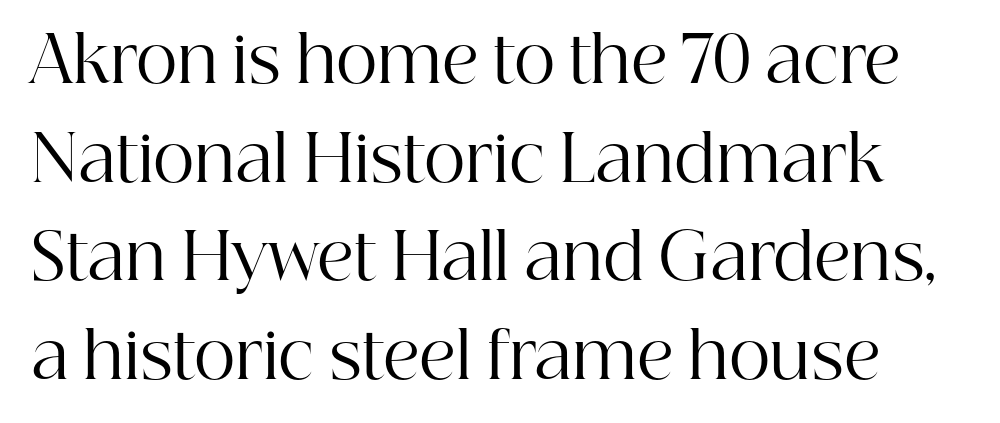
The image shows 64 px regular-weight serif type, upright; set normal line spacing (1.54x), normal letter spacing, not underlined; high stroke contrast and a medium x-height.
